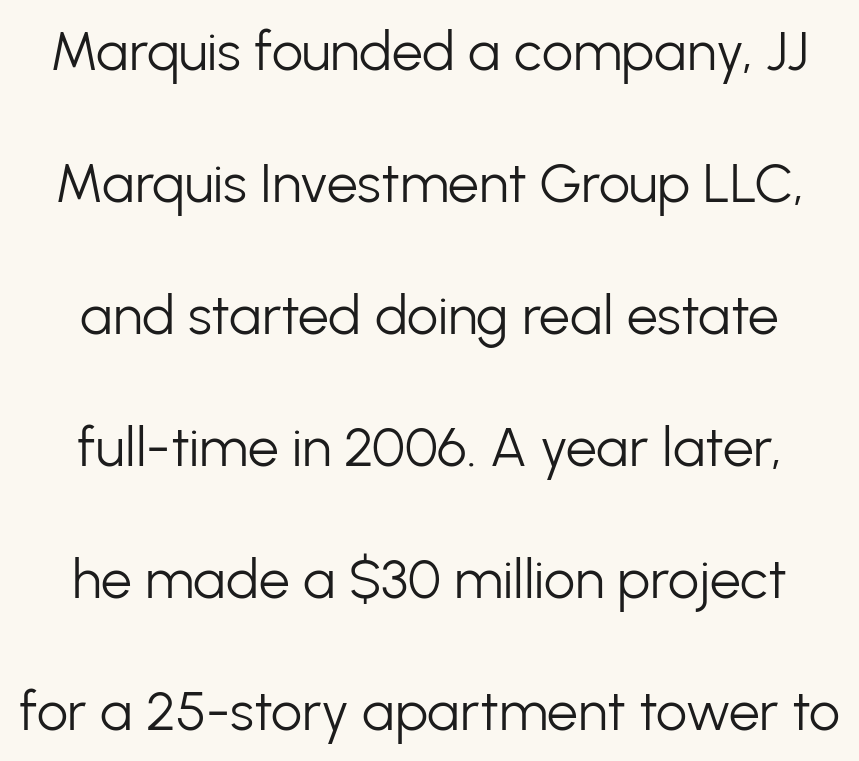
These lines are rendered in a variable-pitch font. Each word holds together tightly as a unit, with standard inter-letter gaps. Italic: no, the glyphs are upright roman. Does the type have serifs? No, each stem ends abruptly. Has an underline been added? It has not. The typeface has the unassuming heft of standard copy or less.
